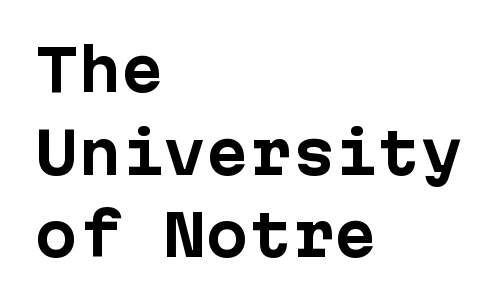
Q: Is the text bold? A: Yes.
Q: Is the text italic (slanted)? A: No, it is upright.
Q: Is the typeface a serif or a sans-serif typeface? A: Sans-serif.
Q: Is the text underlined? A: No.
Q: How is the paragraph aligned? A: Left-aligned.
Q: Is the spacing between letters normal or unusually wide? A: Normal.
Q: Is the spacing between lines tight, normal or loose? A: Normal.
Q: Width (condensed, normal, or wide)? A: Normal.
Q: Stroke contrast? A: Low.
Q: x-height? A: Medium.
